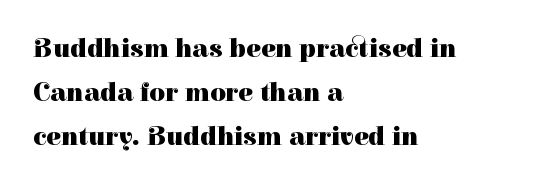
Glyph-to-glyph distance matches everyday printed text. Tall strokes in this sample are plumb rather than angled. Rule under the text: the space is simply empty. Teacher's note: observe the even left margin — that is flush-left alignment.
